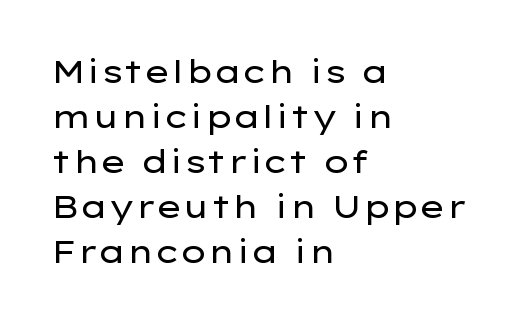
Heft: none added — not bold. The rag falls on the right side of this text block. The axis of the letterforms is exactly vertical. The rendering shows plain stroke endings on the letterforms — a sans-serif design. Evenly set lines give the paragraph a standard silhouette.
